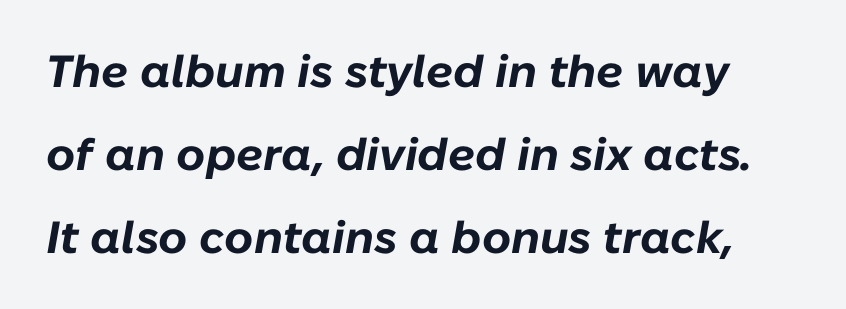
The image shows 45 px bold type, italic (leaning right); set line spacing 1.85x, normal letter spacing, not underlined; low stroke contrast and a medium x-height.
